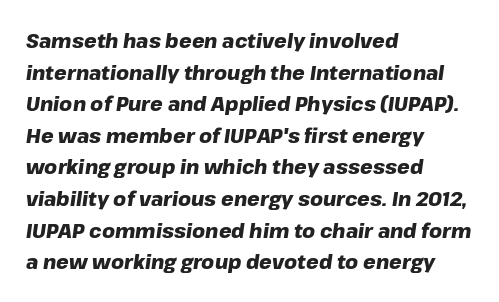
The image shows 20 px bold type, italic (leaning right); set left-aligned, normal line spacing (1.58x), normal letter spacing, not underlined.
